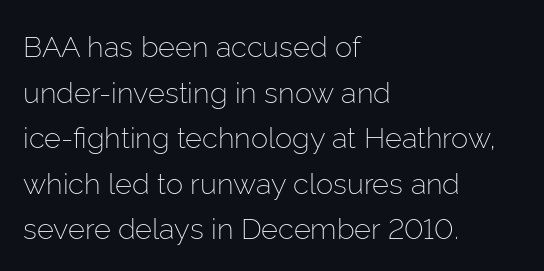
{"serif": "no", "italic": "no", "bold": "no", "weight": "light", "width": "normal", "stroke_contrast": "low", "x_height": "medium", "monospaced": "no", "underline": "no", "align": "left", "line_spacing": "normal", "line_spacing_ratio": 1.57, "letter_spacing": "normal", "letter_spacing_em": 0.0, "glyph_px": 29}
